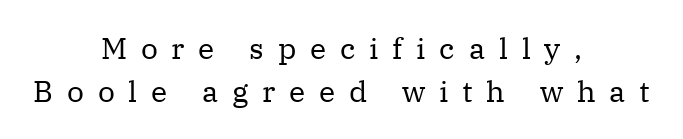
The image shows 30 px regular-weight serif type, upright; set centered, normal line spacing (1.43x), unusually wide letter spacing (+0.46 em), not underlined; medium stroke contrast and a medium x-height.
